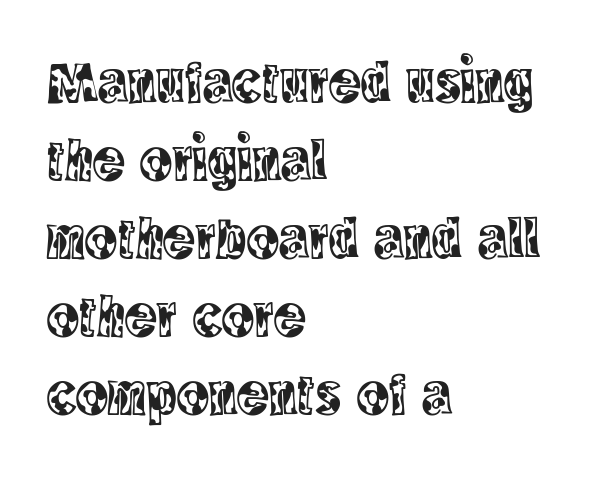
Q: Is the text italic (slanted)? A: No, it is upright.
Q: Is the typeface a serif or a sans-serif typeface? A: Serif.
Q: Is the text underlined? A: No.
Q: How is the paragraph aligned? A: Left-aligned.
Q: Is the spacing between letters normal or unusually wide? A: Normal.
Q: Is the spacing between lines tight, normal or loose? A: Normal.
Q: Width (condensed, normal, or wide)? A: Condensed.
Q: x-height? A: Large.
Q: Monospaced? A: No.
